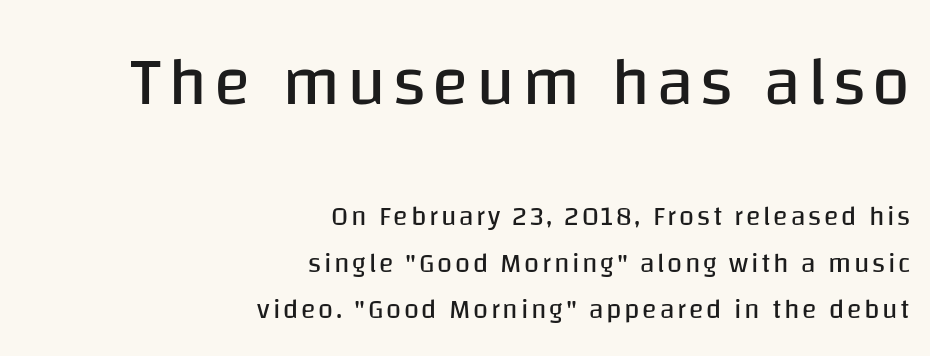
{"serif": "no", "italic": "no", "bold": "no", "weight": "regular", "width": "normal", "stroke_contrast": "low", "x_height": "large", "monospaced": "no", "underline": "no", "align": "right", "line_spacing_ratio": 1.72, "larger_block": "first", "size_ratio": 2.52, "glyph_px": 68}
